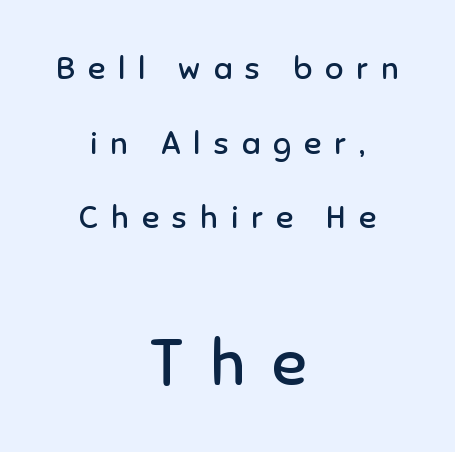
{"serif": "no", "italic": "no", "bold": "no", "weight": "regular", "width": "normal", "stroke_contrast": "low", "x_height": "medium", "monospaced": "no", "underline": "no", "align": "center", "line_spacing": "loose", "line_spacing_ratio": 2.33, "letter_spacing": "wide", "letter_spacing_em": 0.41, "larger_block": "second", "size_ratio": 2.0, "glyph_px": 64}
